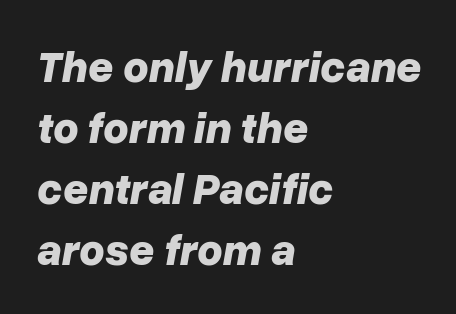
Q: Is the text bold? A: Yes.
Q: Is the text italic (slanted)? A: Yes, it leans right by about 10 degrees.
Q: Is the text underlined? A: No.
Q: How is the paragraph aligned? A: Left-aligned.
Q: Is the spacing between letters normal or unusually wide? A: Normal.
Q: Is the spacing between lines tight, normal or loose? A: Normal.
Q: Width (condensed, normal, or wide)? A: Normal.
Q: Stroke contrast? A: Low.
Q: x-height? A: Medium.
Q: Monospaced? A: No.
